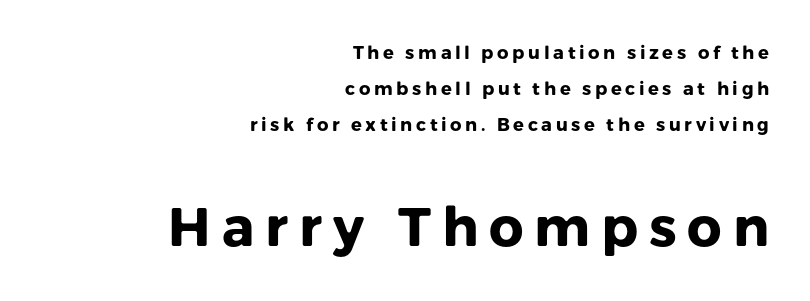
Q: Is the text bold? A: Yes.
Q: Is the text italic (slanted)? A: No, it is upright.
Q: Is the typeface a serif or a sans-serif typeface? A: Sans-serif.
Q: Is the text underlined? A: No.
Q: How is the paragraph aligned? A: Right-aligned.
Q: Is the spacing between letters normal or unusually wide? A: Unusually wide.
Q: Is the spacing between lines tight, normal or loose? A: Loose.
Q: Which block of text is set in a larger size, the first (top) or the second (bottom)? A: The second (bottom) one.
Q: Width (condensed, normal, or wide)? A: Normal.
Q: Stroke contrast? A: Low.
Q: x-height? A: Medium.
Q: Monospaced? A: No.
